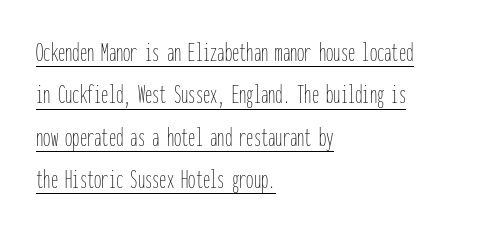
Q: Is the text bold? A: No.
Q: Is the text italic (slanted)? A: No, it is upright.
Q: Is the text underlined? A: Yes.
Q: How is the paragraph aligned? A: Left-aligned.
Q: Is the spacing between letters normal or unusually wide? A: Normal.
Q: Is the spacing between lines tight, normal or loose? A: Normal.
Q: Width (condensed, normal, or wide)? A: Condensed.
Q: Stroke contrast? A: Low.
Q: x-height? A: Medium.
Q: Monospaced? A: Yes.
